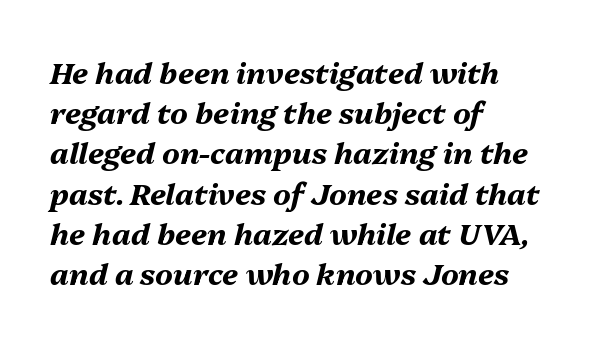
{"italic": "yes", "lean": "right", "slant_degrees": 13, "bold": "yes", "weight": "bold", "width": "normal", "stroke_contrast": "medium", "x_height": "medium", "monospaced": "no", "underline": "no", "align": "left", "line_spacing": "normal", "line_spacing_ratio": 1.34, "letter_spacing": "normal", "letter_spacing_em": 0.0, "glyph_px": 30}
